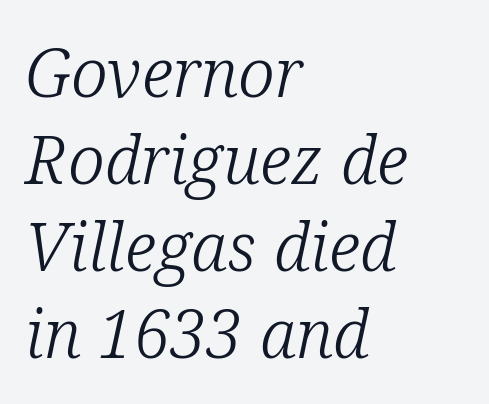
Q: Is the text bold? A: No.
Q: Is the text italic (slanted)? A: Yes, it leans right by about 12 degrees.
Q: Is the typeface a serif or a sans-serif typeface? A: Serif.
Q: Is the text underlined? A: No.
Q: How is the paragraph aligned? A: Left-aligned.
Q: Is the spacing between letters normal or unusually wide? A: Normal.
Q: Is the spacing between lines tight, normal or loose? A: Normal.
Q: Width (condensed, normal, or wide)? A: Normal.
Q: Stroke contrast? A: Low.
Q: x-height? A: Medium.
Q: Monospaced? A: No.
